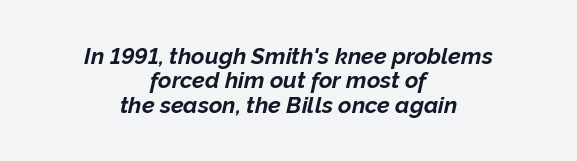
{"italic": "yes", "lean": "right", "slant_degrees": 12, "bold": "yes", "underline": "no", "align": "center", "line_spacing": "tight", "line_spacing_ratio": 1.06, "letter_spacing": "normal", "letter_spacing_em": 0.0, "glyph_px": 23}
